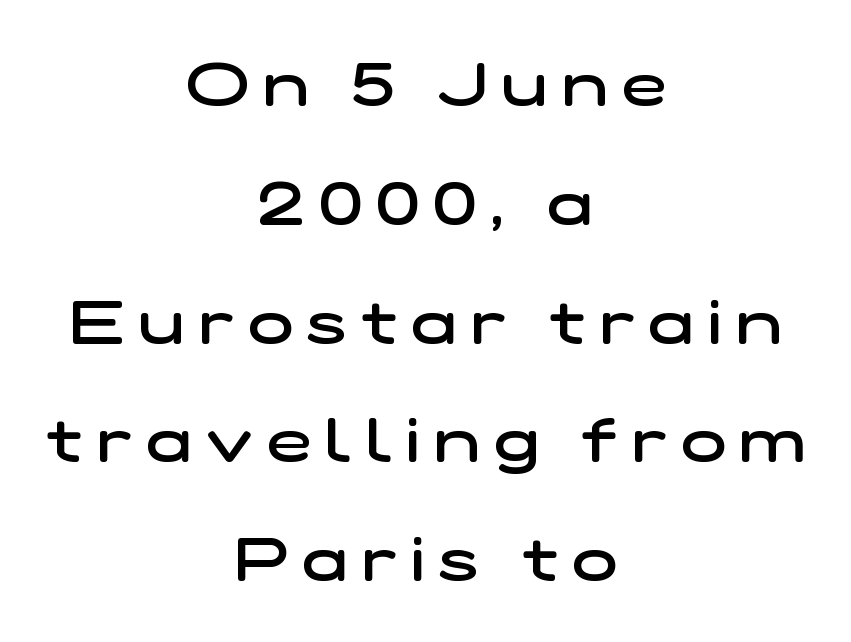
Q: Is the text bold? A: Semi-bold.
Q: Is the typeface a serif or a sans-serif typeface? A: Sans-serif.
Q: Is the text underlined? A: No.
Q: How is the paragraph aligned? A: Centered.
Q: Is the spacing between letters normal or unusually wide? A: Unusually wide.
Q: Is the spacing between lines tight, normal or loose? A: Loose.
Q: Width (condensed, normal, or wide)? A: Wide.
Q: Stroke contrast? A: Low.
Q: x-height? A: Medium.
Q: Monospaced? A: No.
